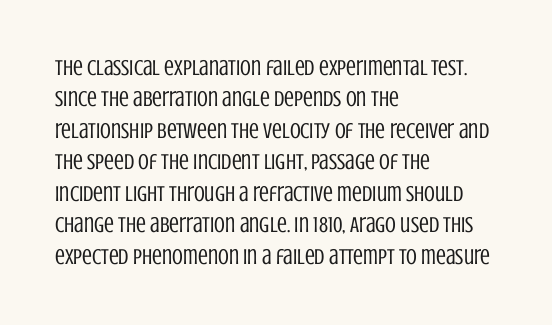
{"italic": "no", "bold": "no", "underline": "no", "align": "left", "line_spacing": "normal", "line_spacing_ratio": 1.43, "letter_spacing": "normal", "letter_spacing_em": 0.0, "glyph_px": 22}
